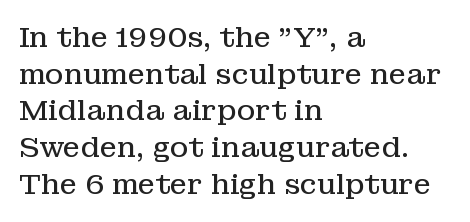
Q: Is the text bold? A: No.
Q: Is the text italic (slanted)? A: No, it is upright.
Q: Is the typeface a serif or a sans-serif typeface? A: Serif.
Q: Is the text underlined? A: No.
Q: How is the paragraph aligned? A: Left-aligned.
Q: Is the spacing between letters normal or unusually wide? A: Normal.
Q: Is the spacing between lines tight, normal or loose? A: Normal.
Q: Width (condensed, normal, or wide)? A: Normal.
Q: Stroke contrast? A: Low.
Q: x-height? A: Medium.
Q: Monospaced? A: No.
